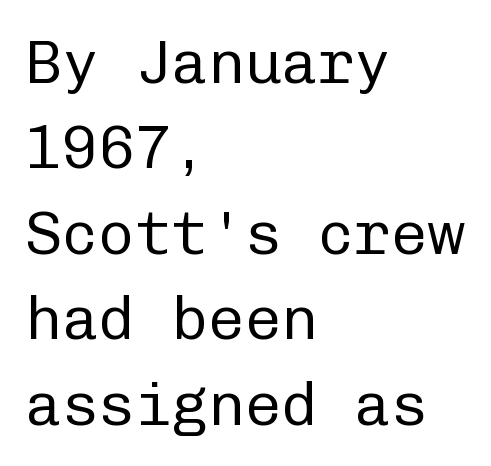
Q: Is the text bold? A: No.
Q: Is the text italic (slanted)? A: No, it is upright.
Q: Is the typeface a serif or a sans-serif typeface? A: Sans-serif.
Q: Is the text underlined? A: No.
Q: How is the paragraph aligned? A: Left-aligned.
Q: Is the spacing between letters normal or unusually wide? A: Normal.
Q: Is the spacing between lines tight, normal or loose? A: Normal.
Q: Width (condensed, normal, or wide)? A: Normal.
Q: Stroke contrast? A: Low.
Q: x-height? A: Medium.
Q: Monospaced? A: Yes.
